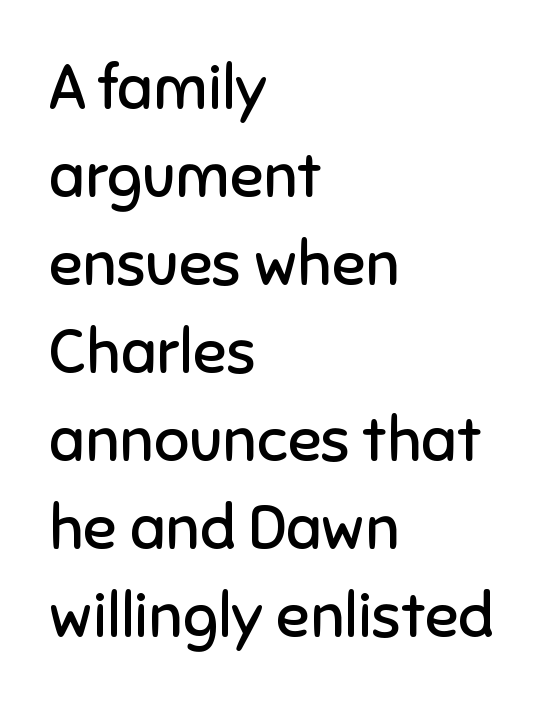
The type is set solid horizontally, with unmodified tracking. Leading: standard. You can tell it's not italic because the verticals are truly vertical. Just letters on the line, the space beneath them empty.
